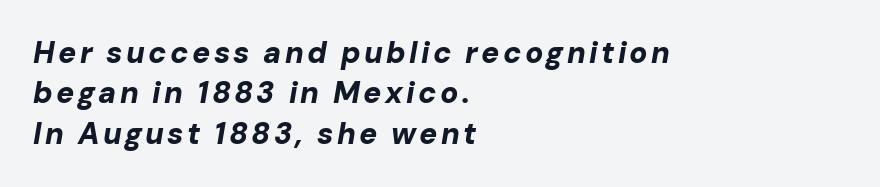
Q: Is the text bold? A: Yes.
Q: Is the text italic (slanted)? A: Yes, it leans right by about 10 degrees.
Q: Is the text underlined? A: No.
Q: How is the paragraph aligned? A: Left-aligned.
Q: Is the spacing between lines tight, normal or loose? A: Normal.
Q: Width (condensed, normal, or wide)? A: Normal.
Q: Stroke contrast? A: Low.
Q: x-height? A: Medium.
Q: Monospaced? A: No.
